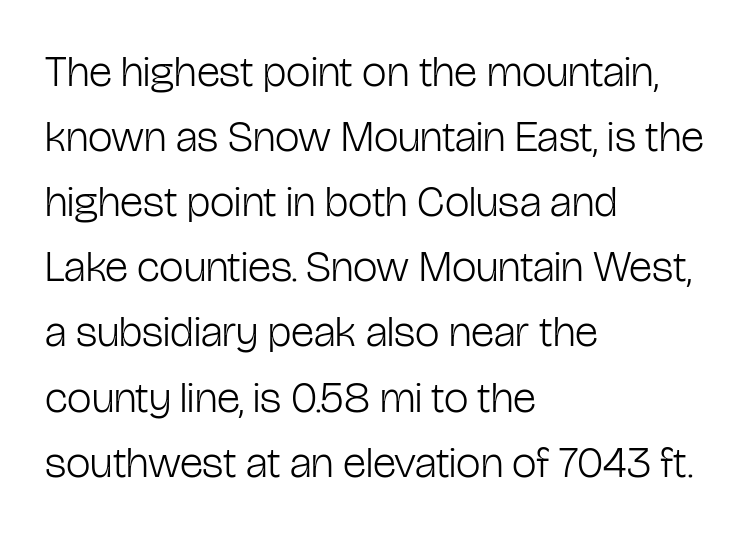
{"serif": "no", "italic": "no", "bold": "no", "weight": "light", "width": "condensed", "stroke_contrast": "low", "x_height": "medium", "monospaced": "no", "underline": "no", "align": "left", "line_spacing": "normal", "line_spacing_ratio": 1.48, "letter_spacing": "normal", "letter_spacing_em": 0.0, "glyph_px": 44}
